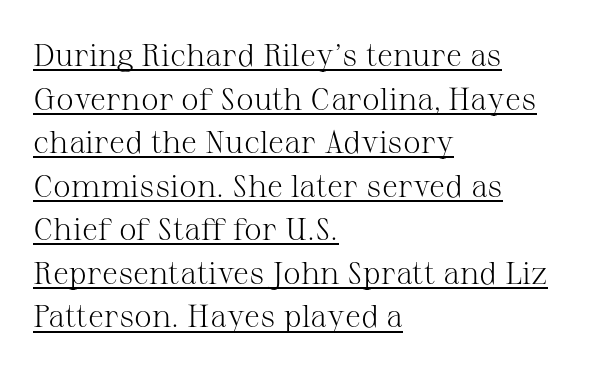
The image shows 32 px light serif type, upright; set left-aligned, normal line spacing (1.36x), normal letter spacing, underlined; medium stroke contrast and a medium x-height.
